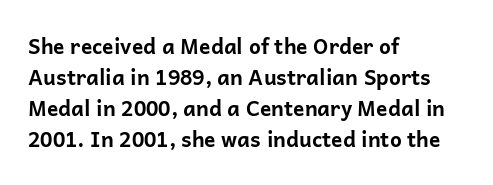
{"italic": "no", "bold": "yes", "underline": "no", "align": "left", "line_spacing": "normal", "line_spacing_ratio": 1.48, "letter_spacing": "normal", "letter_spacing_em": 0.0, "glyph_px": 21}
